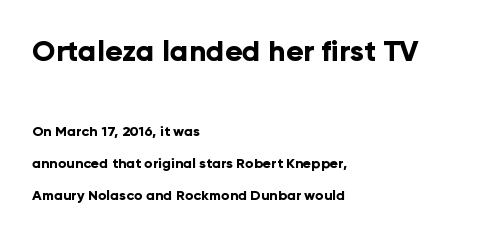
{"serif": "no", "italic": "no", "bold": "yes", "weight": "bold", "width": "normal", "stroke_contrast": "low", "x_height": "medium", "monospaced": "no", "underline": "no", "align": "left", "line_spacing": "loose", "line_spacing_ratio": 2.29, "letter_spacing": "normal", "letter_spacing_em": 0.0, "larger_block": "first", "size_ratio": 2.07, "glyph_px": 29}
